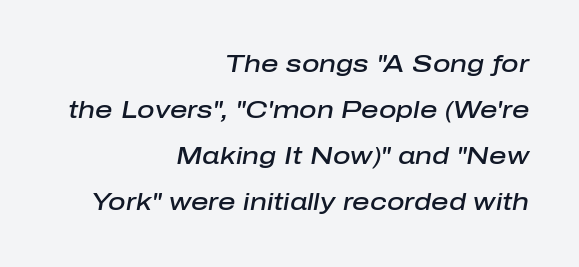
Q: Is the text bold? A: Semi-bold.
Q: Is the text italic (slanted)? A: Yes, it leans right by about 10 degrees.
Q: Is the text underlined? A: No.
Q: How is the paragraph aligned? A: Right-aligned.
Q: Is the spacing between letters normal or unusually wide? A: Normal.
Q: Is the spacing between lines tight, normal or loose? A: Loose.
